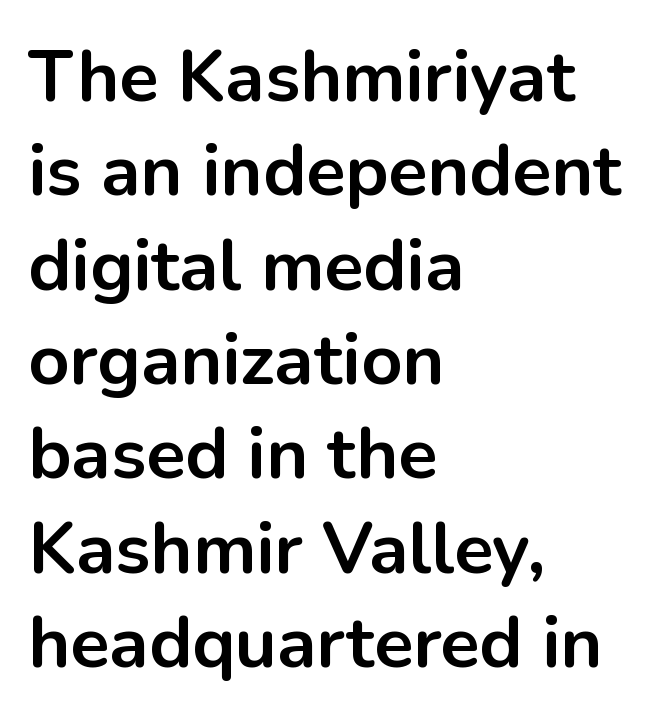
{"serif": "no", "italic": "no", "bold": "yes", "weight": "bold", "width": "normal", "stroke_contrast": "low", "x_height": "medium", "monospaced": "no", "underline": "no", "align": "left", "line_spacing": "normal", "line_spacing_ratio": 1.31, "letter_spacing": "normal", "letter_spacing_em": 0.0, "glyph_px": 72}
